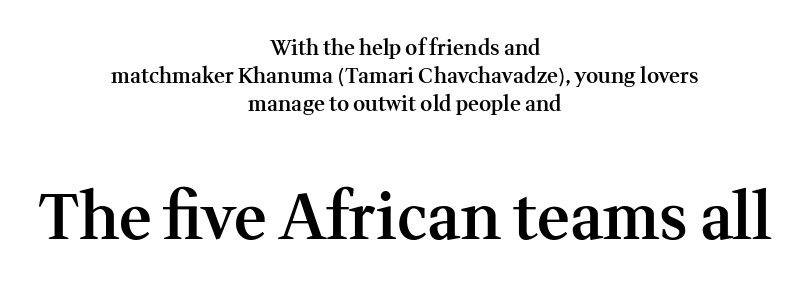
This block has exactly the height ordinary leading produces. In this sample the second text group is rendered at the bigger scale. Check where the strokes stop: tiny serifs finish them off. Nobody drew a line under any word here. Note the varied advance widths — an 'i' is clearly narrower than an 'm'.
